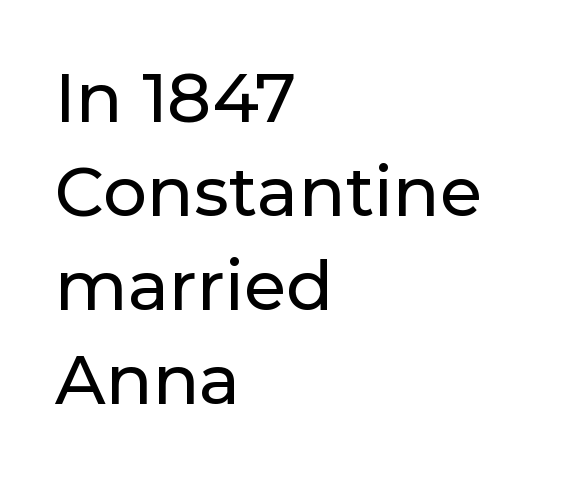
The image shows 69 px sans-serif type, upright; set left-aligned, normal line spacing (1.36x), normal letter spacing, not underlined; low stroke contrast and a medium x-height.
